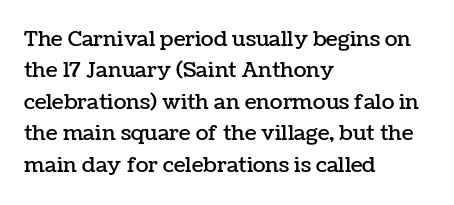
The image shows 21 px text type, upright; set left-aligned, normal line spacing (1.5x), normal letter spacing, not underlined.
